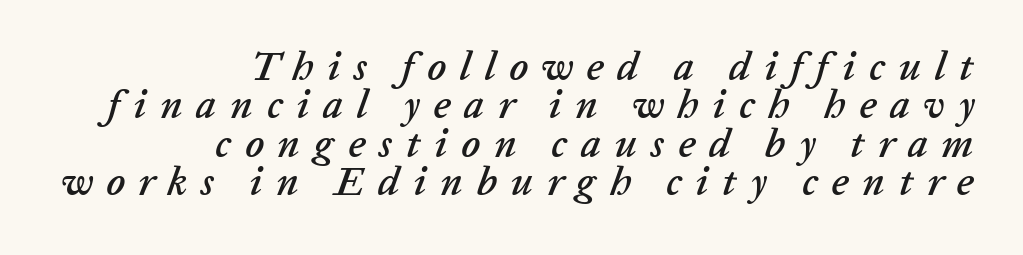
The image shows 40 px text type, italic (leaning right); set right-aligned, tight line spacing (0.96x), unusually wide letter spacing (+0.34 em), not underlined; low stroke contrast and a medium x-height.
